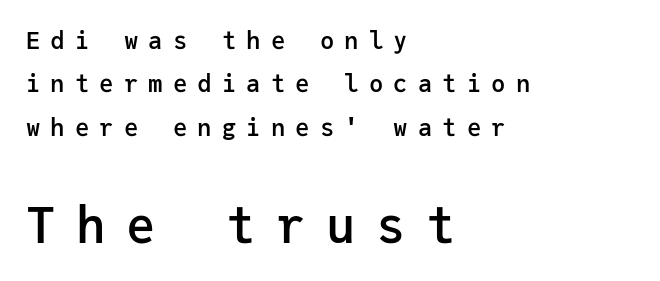
A bit beefed up — I'd call it semibold rather than bold. The letters are spread apart with noticeably loose tracking. This sample has the even, mechanical cadence of fixed-width lettering. A typesetter would mark this as roman, not italic. You can tell from the bare stems that sans-serif type was used.
